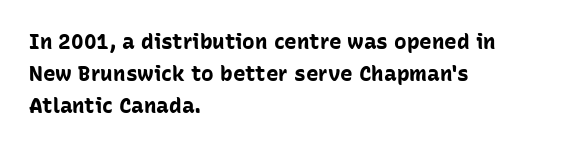
Q: Is the text bold? A: Yes.
Q: Is the text italic (slanted)? A: No, it is upright.
Q: Is the text underlined? A: No.
Q: How is the paragraph aligned? A: Left-aligned.
Q: Is the spacing between letters normal or unusually wide? A: Normal.
Q: Is the spacing between lines tight, normal or loose? A: Normal.
